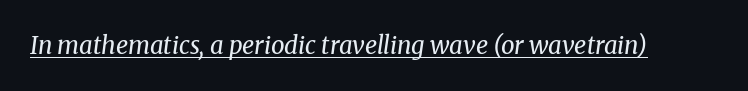
{"italic": "yes", "lean": "right", "slant_degrees": 8, "bold": "no", "underline": "yes", "letter_spacing": "normal", "letter_spacing_em": 0.0, "glyph_px": 24}
